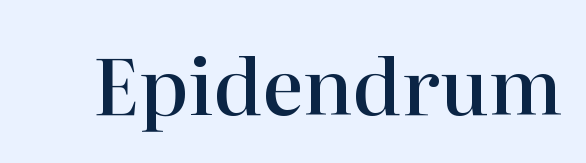
The image shows 78 px semibold serif type, upright; set normal letter spacing, not underlined; high stroke contrast and a medium x-height.
